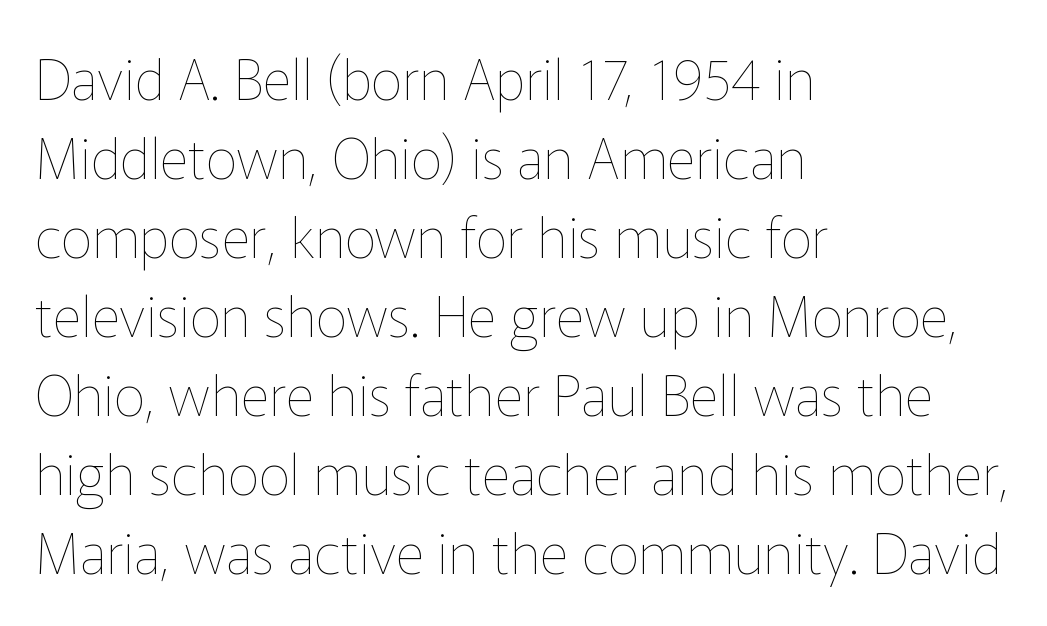
The image shows 56 px thin type, upright; set left-aligned, normal line spacing (1.41x), normal letter spacing, not underlined; low stroke contrast and a medium x-height.
